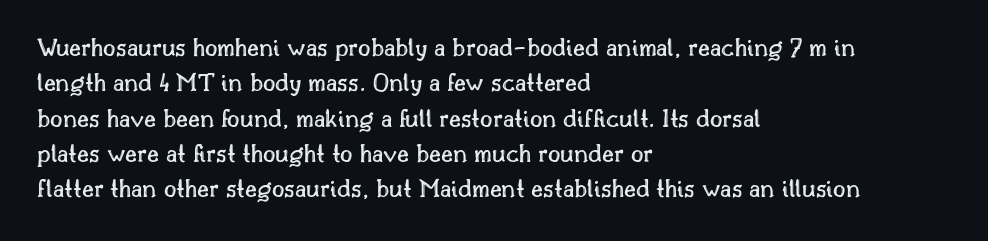
{"italic": "no", "underline": "no", "align": "left", "line_spacing": "normal", "line_spacing_ratio": 1.31, "letter_spacing": "normal", "letter_spacing_em": 0.0, "glyph_px": 27}
